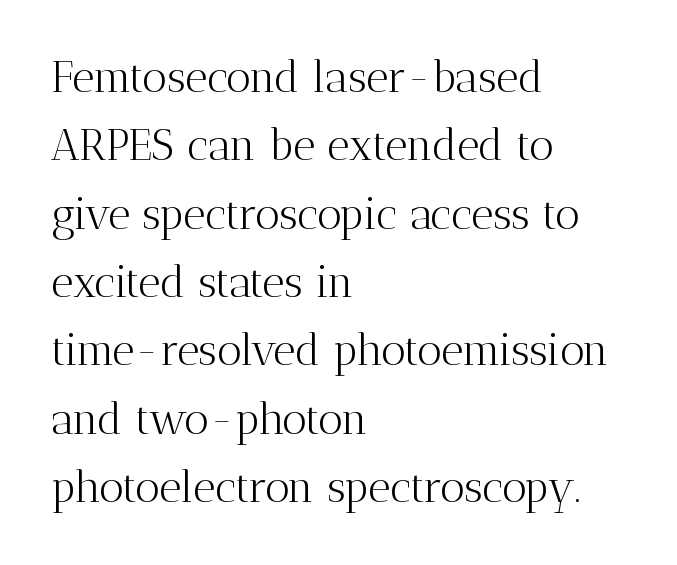
This is not heavy type; no bold has been used. Is the block centered? No — it sits flush against the left margin. The letterforms sit shoulder to shoulder at normal distance. Horizontal bands of white between lines are of average thickness. This sample has the flowing, uneven cadence of proportional lettering. Little horizontal feet cap the strokes, marking this as serif type.
